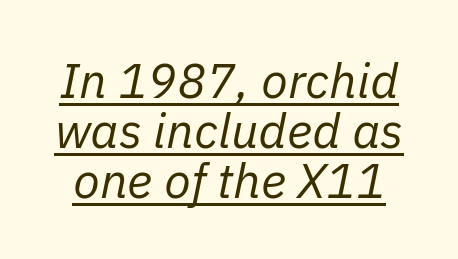
Q: Is the text bold? A: No.
Q: Is the text italic (slanted)? A: Yes, it leans right by about 11 degrees.
Q: Is the text underlined? A: Yes.
Q: Is the spacing between letters normal or unusually wide? A: Normal.
Q: Is the spacing between lines tight, normal or loose? A: Tight.
Q: Width (condensed, normal, or wide)? A: Normal.
Q: Stroke contrast? A: Low.
Q: x-height? A: Medium.
Q: Monospaced? A: No.
